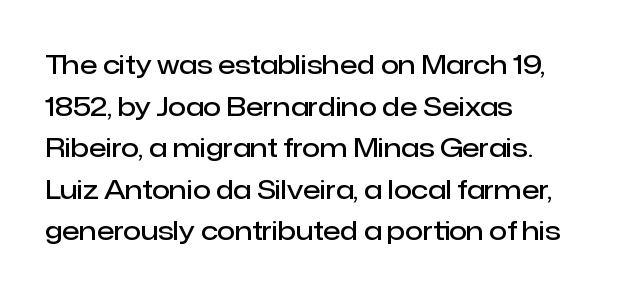
The image shows 26 px text type, upright; set left-aligned, normal line spacing (1.6x), normal letter spacing, not underlined.
